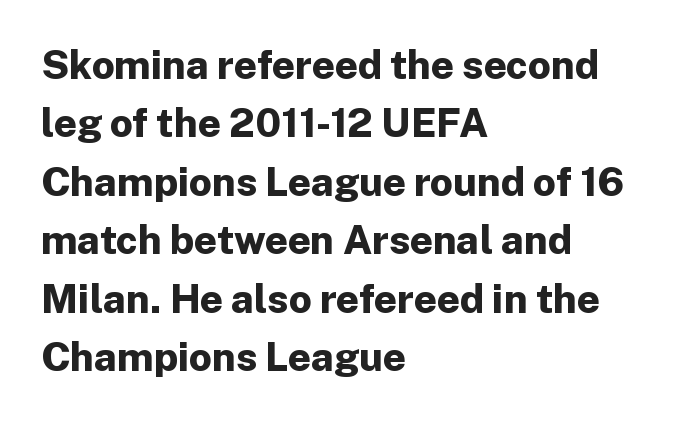
Q: Is the text bold? A: Yes.
Q: Is the text italic (slanted)? A: No, it is upright.
Q: Is the typeface a serif or a sans-serif typeface? A: Sans-serif.
Q: Is the text underlined? A: No.
Q: How is the paragraph aligned? A: Left-aligned.
Q: Is the spacing between letters normal or unusually wide? A: Normal.
Q: Is the spacing between lines tight, normal or loose? A: Normal.
Q: Width (condensed, normal, or wide)? A: Normal.
Q: Stroke contrast? A: Low.
Q: x-height? A: Medium.
Q: Monospaced? A: No.
